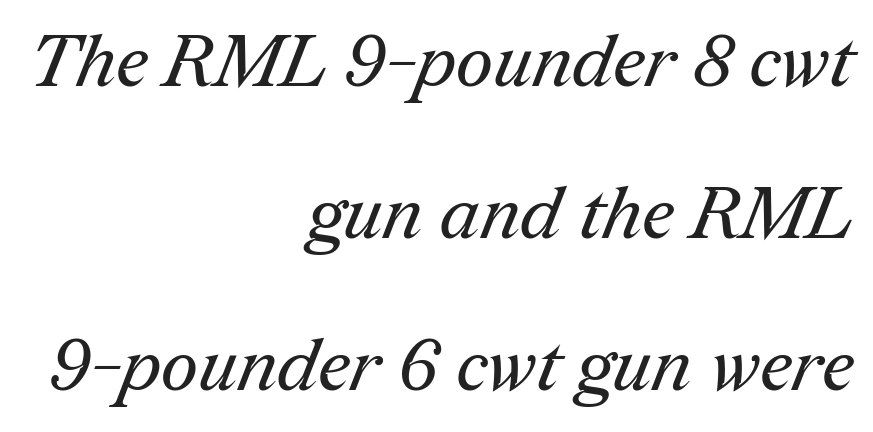
The image shows 73 px regular-weight serif type; set right-aligned, loose line spacing (2.08x), normal letter spacing, not underlined; medium stroke contrast and a medium x-height.
